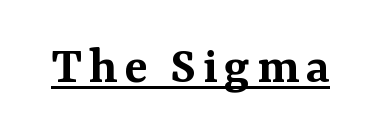
The image shows 54 px semibold serif type, upright; set underlined; medium stroke contrast and a medium x-height.
